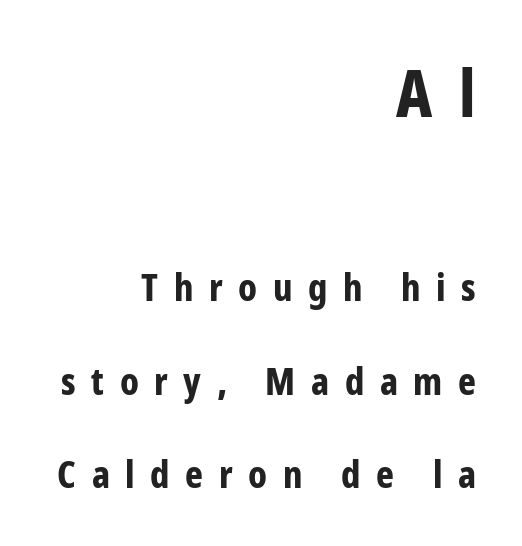
The font is running at its bold setting. Plain, unruled lines of type. Is there any slant? The stems are plumb. Varying glyph widths throughout — classic text-font behaviour. A great deal of white space separates one row of letters from the next.
